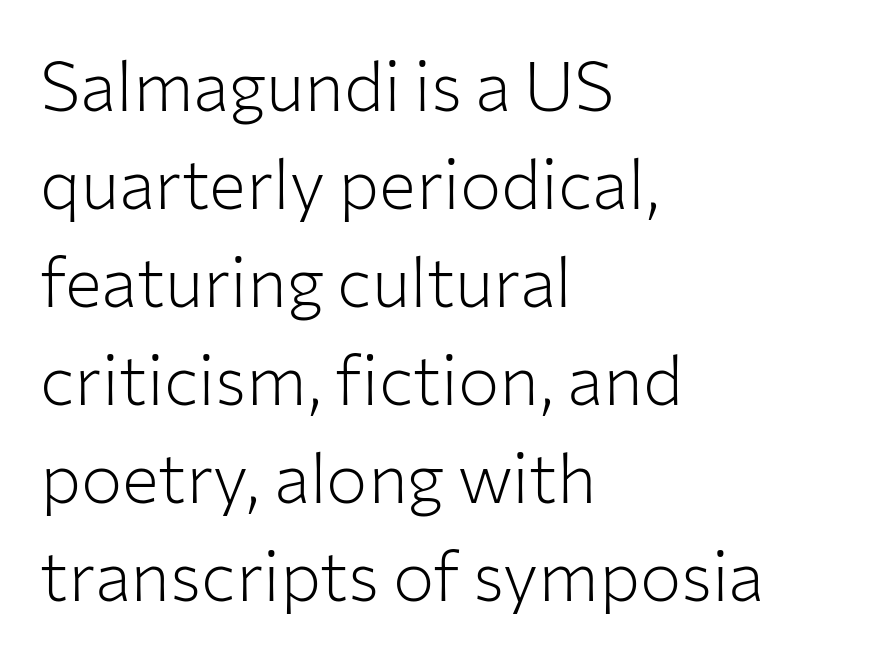
Q: Is the text bold? A: No.
Q: Is the text italic (slanted)? A: No, it is upright.
Q: Is the typeface a serif or a sans-serif typeface? A: Sans-serif.
Q: Is the text underlined? A: No.
Q: How is the paragraph aligned? A: Left-aligned.
Q: Is the spacing between letters normal or unusually wide? A: Normal.
Q: Is the spacing between lines tight, normal or loose? A: Normal.
Q: Width (condensed, normal, or wide)? A: Normal.
Q: Stroke contrast? A: Low.
Q: x-height? A: Medium.
Q: Monospaced? A: No.
